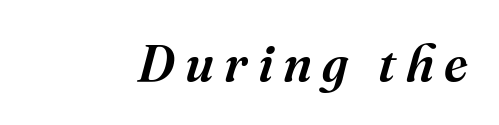
Q: Is the text italic (slanted)? A: Yes, it leans right by about 16 degrees.
Q: Is the typeface a serif or a sans-serif typeface? A: Serif.
Q: Is the text underlined? A: No.
Q: Is the spacing between letters normal or unusually wide? A: Unusually wide.
Q: Width (condensed, normal, or wide)? A: Normal.
Q: Stroke contrast? A: Medium.
Q: x-height? A: Medium.
Q: Monospaced? A: No.
